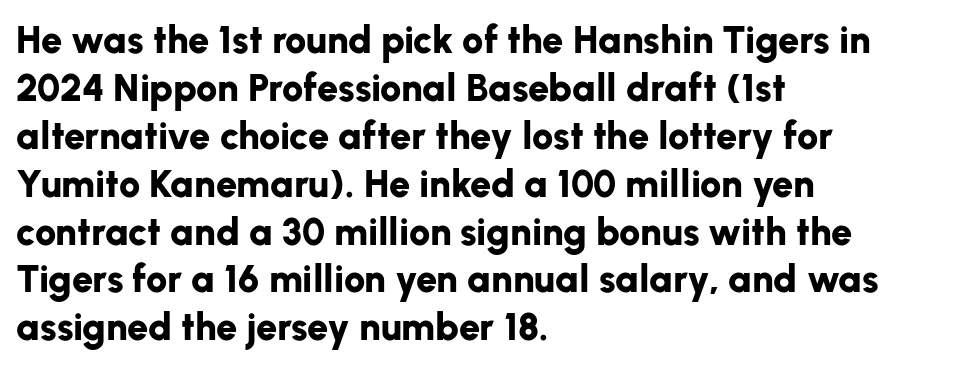
The image shows 38 px bold sans-serif type, upright; set left-aligned, normal line spacing (1.26x), normal letter spacing, not underlined; low stroke contrast and a medium x-height.
